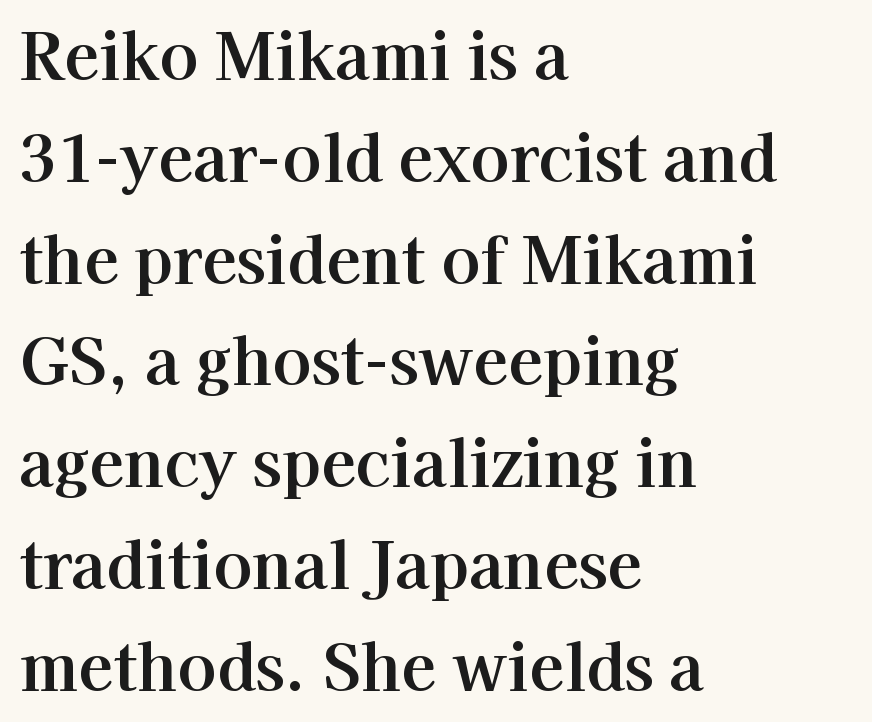
{"serif": "yes", "italic": "no", "width": "normal", "stroke_contrast": "high", "x_height": "medium", "monospaced": "no", "underline": "no", "align": "left", "line_spacing": "normal", "line_spacing_ratio": 1.59, "letter_spacing": "normal", "letter_spacing_em": 0.0, "glyph_px": 64}
